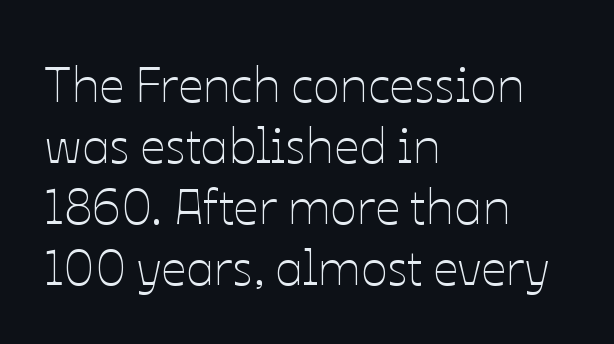
The passage shown is typed in a proportional face where columns would drift. It's the straight-up-and-down kind of type. The letters look calm and open, with moderate or lighter stems. No extra tracking has been applied to these lines.
